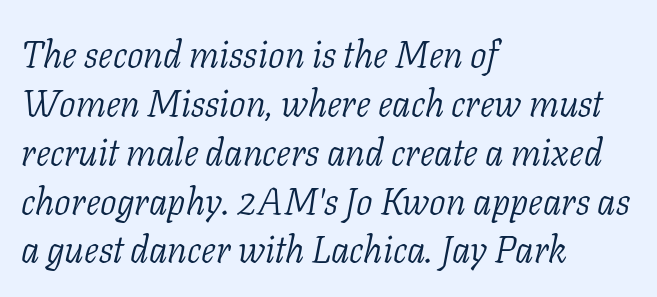
Looks like regular typesetting: each glyph gets only the width it needs. Weight: not bold — regular or lighter. The rendering shows small feet on the letterforms — a serif design. Descenders hang freely into open space. Does the copy run flush right? No — it runs flush left.
